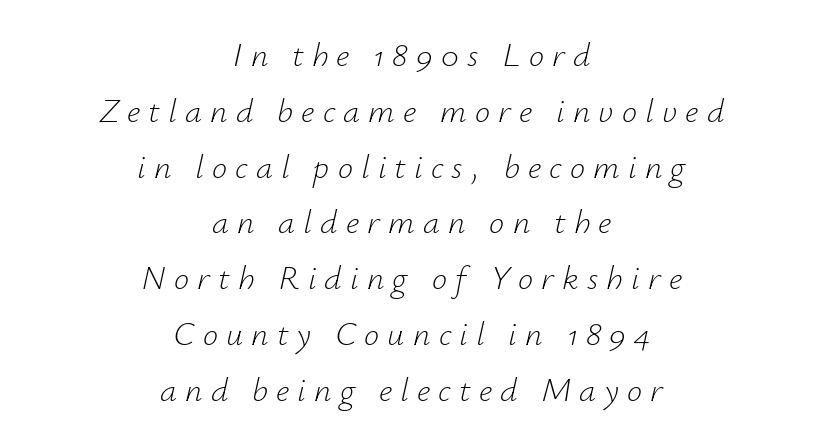
Just letters on the line, the space beneath them empty. The letters advance in unequal steps, a hallmark of proportional type. One-word summary of the alignment: center. Is there much room between lines? A standard amount, neither cramped nor airy.
